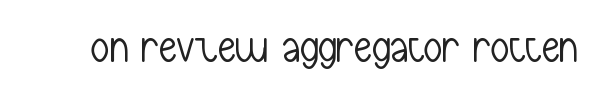
The image shows 45 px light, condensed sans-serif type, upright; set normal letter spacing, not underlined; low stroke contrast and a medium x-height.
